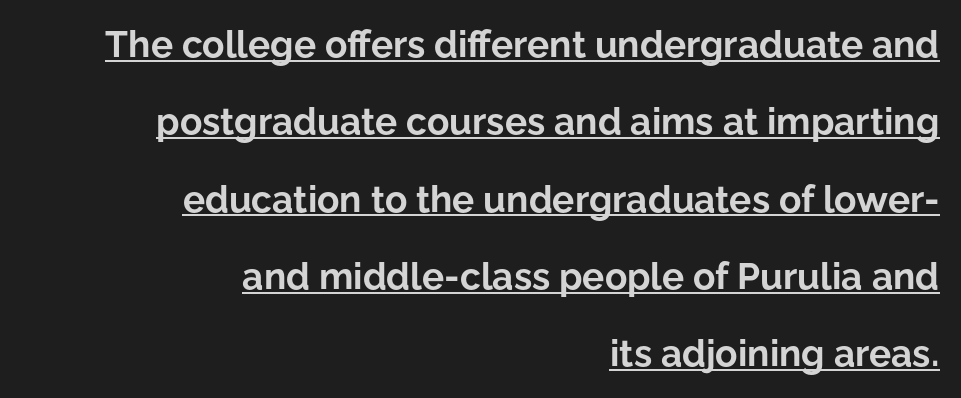
The image shows 37 px bold sans-serif type, upright; set right-aligned, loose line spacing (2.09x), normal letter spacing, underlined; low stroke contrast and a medium x-height.
